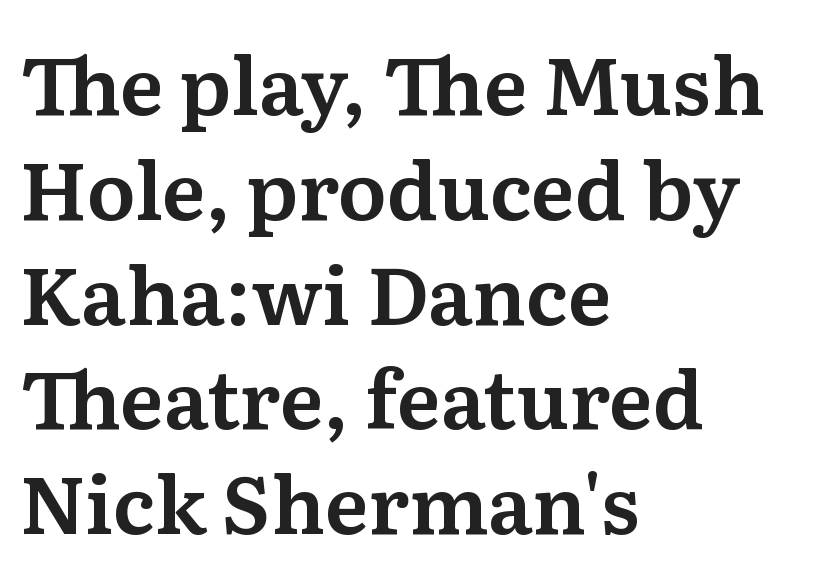
The image shows 80 px serif type, upright; set left-aligned, normal line spacing (1.31x), normal letter spacing, not underlined; medium stroke contrast and a medium x-height.
